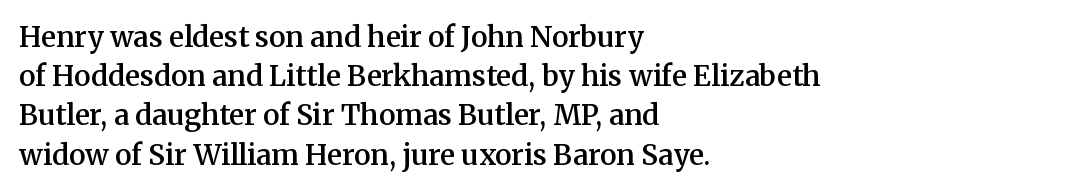
Words float on clear page, feet unadorned. The designer left line spacing at the default. These lines are composed in type with serifs. The typography opts for an upright posture over an oblique one. The line texture is even and compact thanks to regular tracking. A typesetter would call this proportional, since set widths differ per character.
